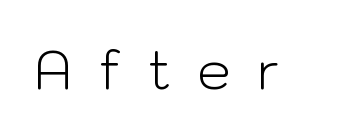
You could not count columns in this text — the font is proportionally spaced. Observe the wide spacing: letters keep a clear distance from each other. Letters have the restrained weight of plain body copy at most. No feet cap the strokes, marking this as sans-serif type. Does the lettering tilt? It doesn't — this is upright. The specimen omits any rule beneath the text block's lines.
